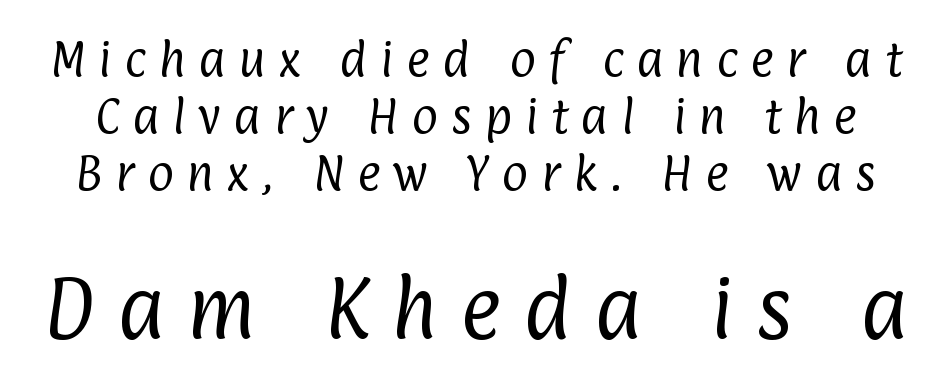
{"serif": "no", "bold": "no", "weight": "regular", "width": "condensed", "stroke_contrast": "low", "x_height": "medium", "monospaced": "no", "underline": "no", "line_spacing": "normal", "line_spacing_ratio": 1.43, "letter_spacing": "wide", "letter_spacing_em": 0.32, "larger_block": "second", "size_ratio": 1.75, "glyph_px": 70}
